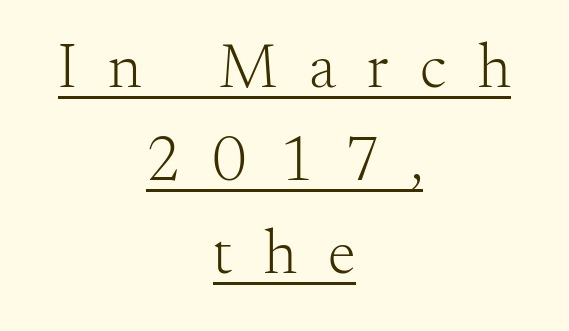
The image shows 63 px light serif type, upright; set centered, normal line spacing (1.48x), unusually wide letter spacing (+0.5 em), underlined; medium stroke contrast and a small x-height.
